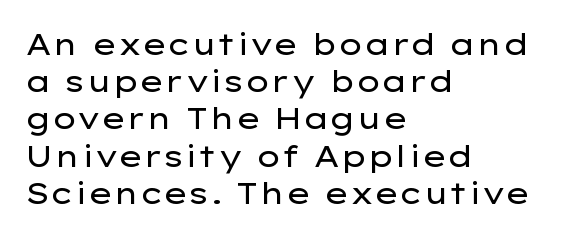
Q: Is the text bold? A: No.
Q: Is the text italic (slanted)? A: No, it is upright.
Q: Is the typeface a serif or a sans-serif typeface? A: Sans-serif.
Q: Is the text underlined? A: No.
Q: How is the paragraph aligned? A: Left-aligned.
Q: Is the spacing between letters normal or unusually wide? A: Normal.
Q: Width (condensed, normal, or wide)? A: Wide.
Q: Stroke contrast? A: Low.
Q: x-height? A: Medium.
Q: Monospaced? A: No.
